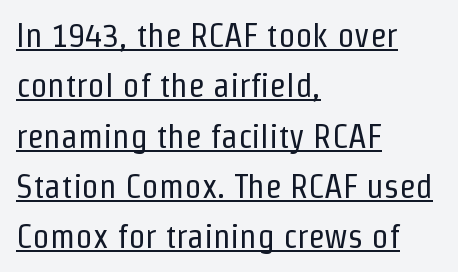
This is sans-serif lettering, the kind often seen on screens and signage. This is not heavy type; no bold has been used. The letters advance in unequal steps, a hallmark of proportional type. This sample keeps an unexceptional amount of space between lines. Caption: lettering with a line underneath.
